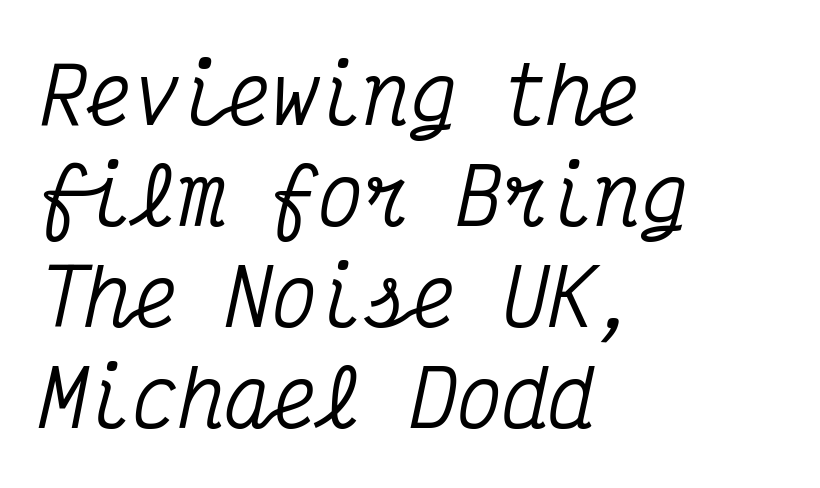
The rag falls on the right side of this text block. Note the uniform advance width — an 'i' takes as much space as an 'm'. Short note: letters normally spaced. Are there feet on the stems? There are — it's a serif. The block of text has a typical density, with ordinary space between rows. If you drew a line through each stem, it would be angled.
